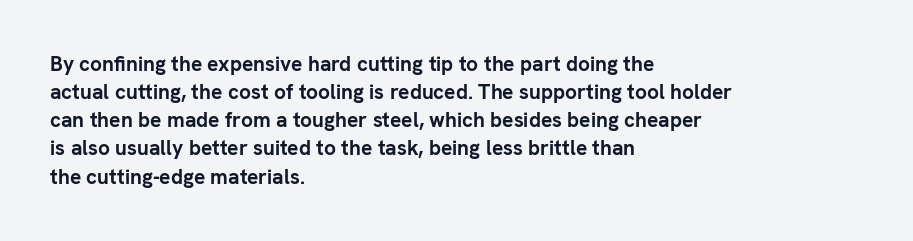
Q: Is the text bold? A: Yes.
Q: Is the text italic (slanted)? A: No, it is upright.
Q: Is the text underlined? A: No.
Q: How is the paragraph aligned? A: Left-aligned.
Q: Is the spacing between letters normal or unusually wide? A: Normal.
Q: Is the spacing between lines tight, normal or loose? A: Normal.
